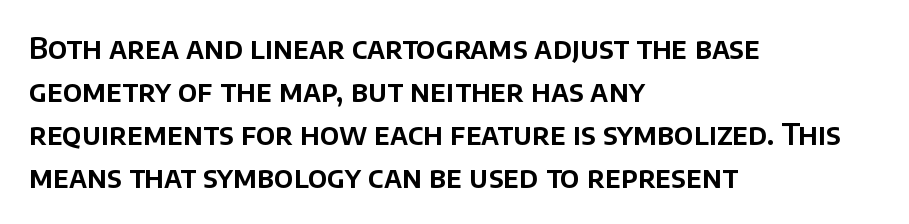
The image shows 29 px sans-serif type, upright; set left-aligned, normal line spacing (1.48x), normal letter spacing, not underlined; low stroke contrast and a large x-height.
